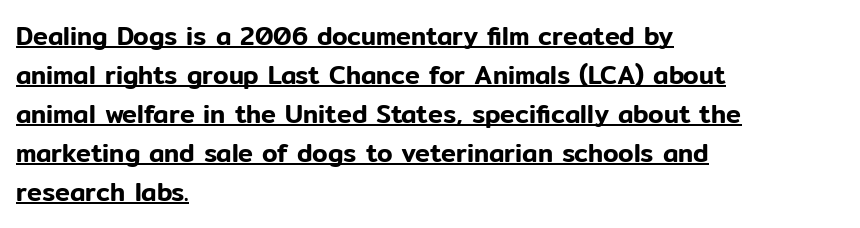
The image shows 25 px text type, upright; set left-aligned, normal line spacing (1.56x), normal letter spacing, underlined.
